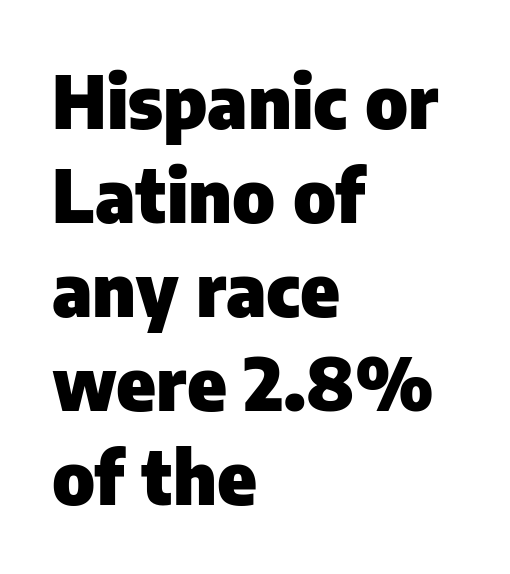
The image shows 74 px heavy sans-serif type, upright; set left-aligned, normal line spacing (1.27x), normal letter spacing, not underlined; low stroke contrast and a medium x-height.
